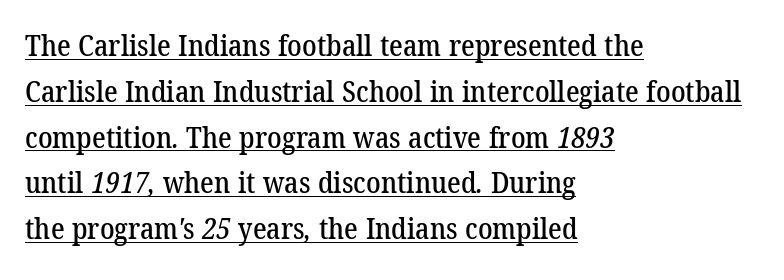
{"serif": "yes", "width": "normal", "stroke_contrast": "low", "x_height": "medium", "monospaced": "no", "underline": "yes", "align": "left", "line_spacing": "normal", "line_spacing_ratio": 1.58, "letter_spacing": "normal", "letter_spacing_em": 0.0, "glyph_px": 29}
